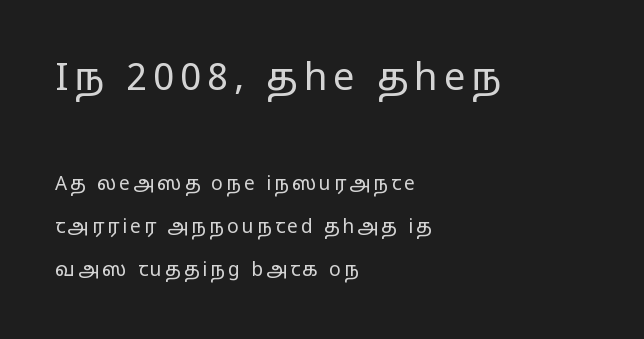
Posture: upright roman. Spacing verdict: proportional, widths tailored to each character. If you drew a ruler down the left edge, every line would touch it. Baseline-to-baseline distance is far greater than the letter height. No letter is thick-stroked: the sample isn't bold.
